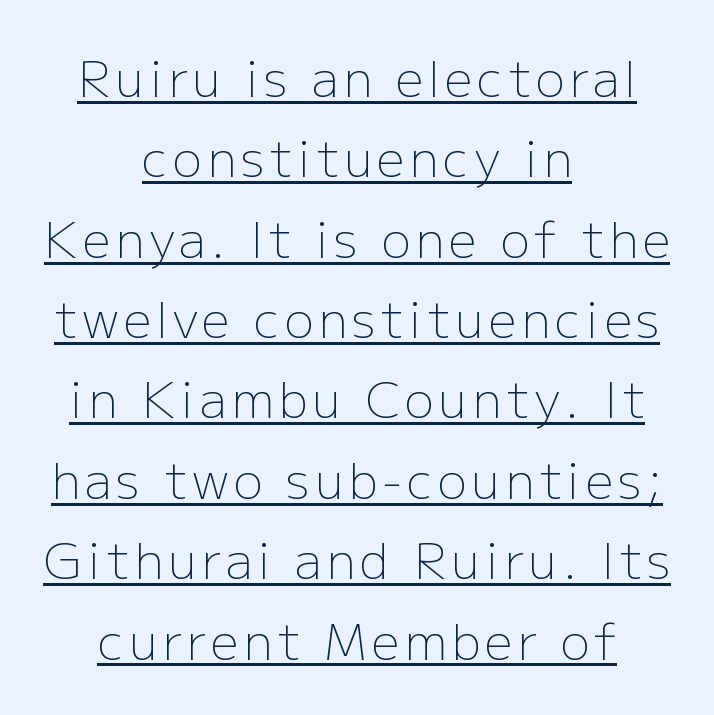
Regarding leading, the lines here are spaced in the standard way. Are there feet on the stems? There aren't — it's a sans. Stems here are at most as thick as an everyday book face. The letters stand straight up with perfectly vertical stems. One-word summary of the alignment: center.
